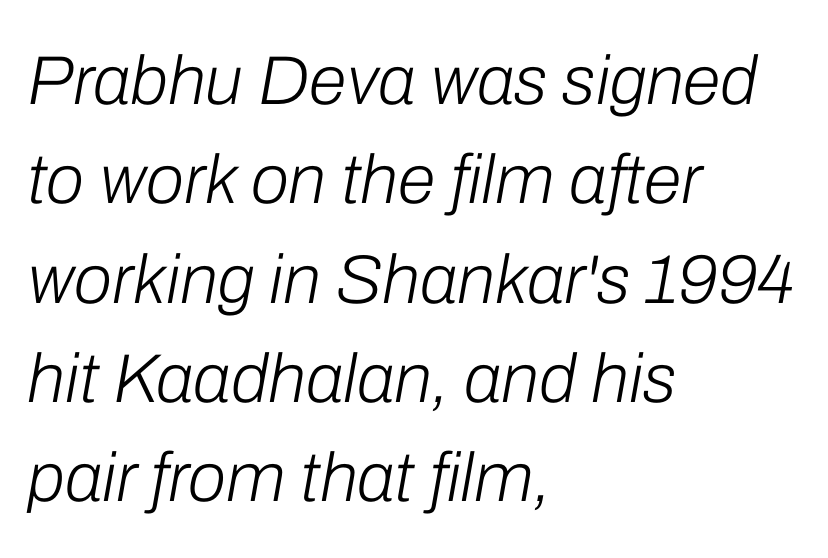
Q: Is the text bold? A: No.
Q: Is the text italic (slanted)? A: Yes, it leans right by about 10 degrees.
Q: Is the text underlined? A: No.
Q: How is the paragraph aligned? A: Left-aligned.
Q: Is the spacing between letters normal or unusually wide? A: Normal.
Q: Is the spacing between lines tight, normal or loose? A: Normal.
Q: Width (condensed, normal, or wide)? A: Normal.
Q: Stroke contrast? A: Low.
Q: x-height? A: Medium.
Q: Monospaced? A: No.
